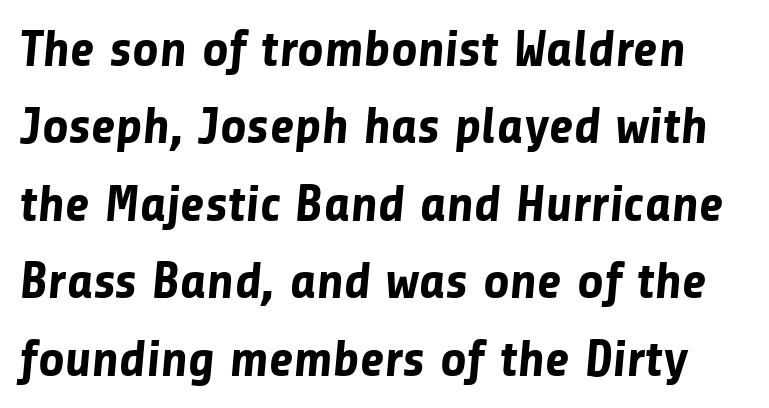
{"serif": "no", "bold": "yes", "weight": "bold", "width": "normal", "stroke_contrast": "low", "x_height": "medium", "monospaced": "no", "underline": "no", "line_spacing": "normal", "line_spacing_ratio": 1.49, "letter_spacing": "normal", "letter_spacing_em": 0.0, "glyph_px": 52}
